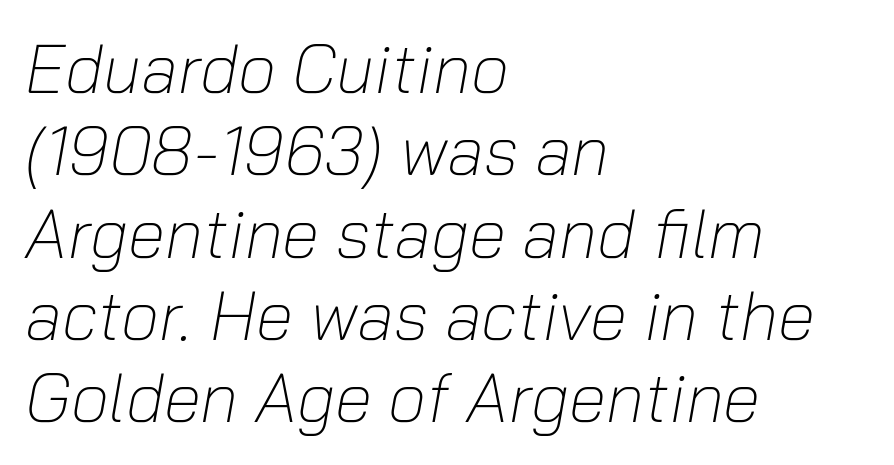
Q: Is the text bold? A: No.
Q: Is the text italic (slanted)? A: Yes, it leans right by about 10 degrees.
Q: Is the text underlined? A: No.
Q: How is the paragraph aligned? A: Left-aligned.
Q: Is the spacing between letters normal or unusually wide? A: Normal.
Q: Width (condensed, normal, or wide)? A: Normal.
Q: Stroke contrast? A: Low.
Q: x-height? A: Medium.
Q: Monospaced? A: No.
